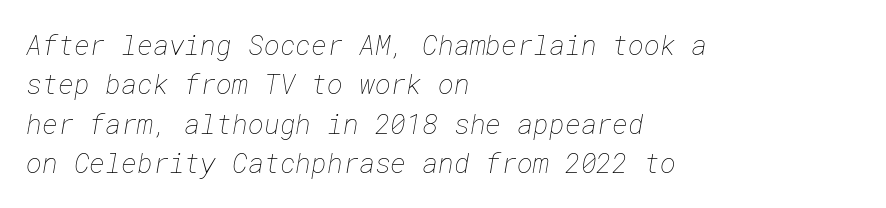
Honestly, there is no underline to notice here at all. Regarding leading, the lines here are spaced in the standard way. The gaps between neighbouring characters are ordinary and unremarkable. One-word summary of the alignment: left. The weight would be labelled regular, book, light, or lighter still.
